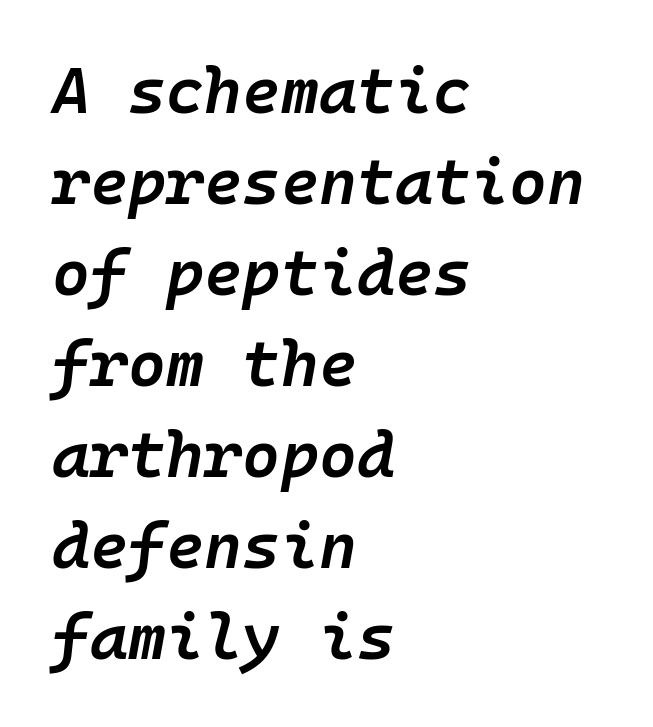
The image shows 65 px semibold type, italic (leaning right), monospaced; set left-aligned, normal line spacing (1.4x), normal letter spacing, not underlined; low stroke contrast and a medium x-height.
